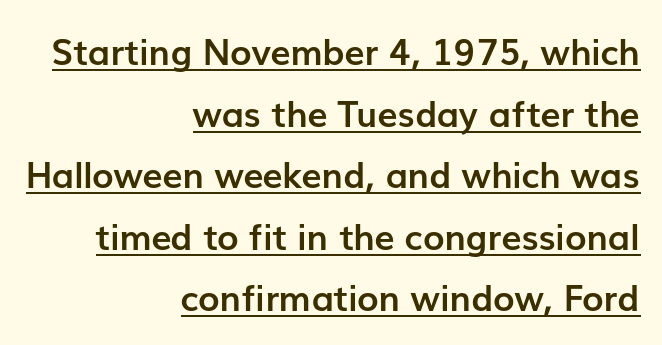
The image shows 36 px semibold sans-serif type, upright; set right-aligned, line spacing 1.71x, normal letter spacing, underlined; low stroke contrast and a medium x-height.
